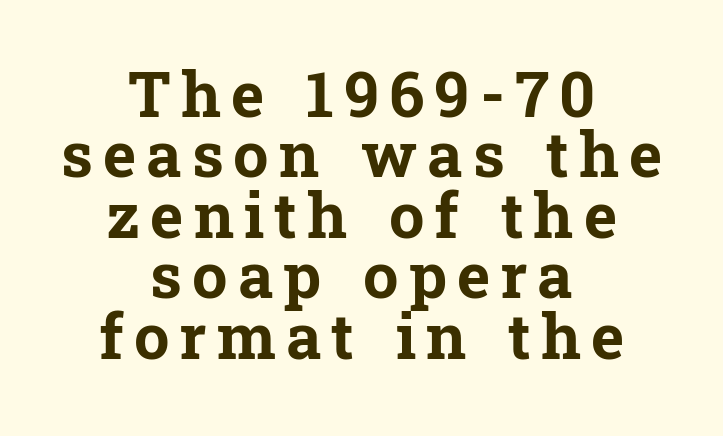
{"serif": "yes", "italic": "no", "bold": "yes", "weight": "bold", "width": "normal", "stroke_contrast": "low", "x_height": "medium", "monospaced": "no", "underline": "no", "align": "center", "line_spacing": "tight", "line_spacing_ratio": 0.96, "glyph_px": 63}
